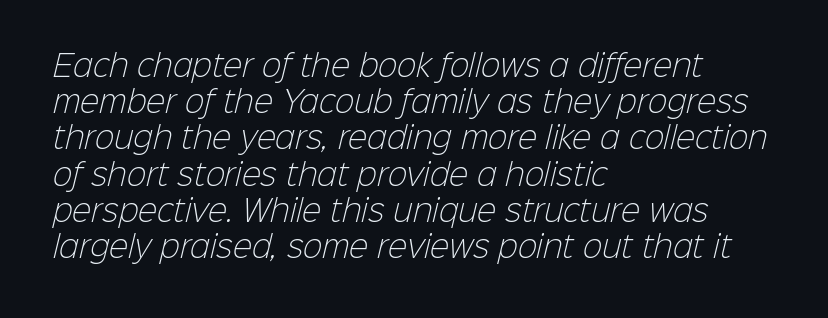
The line-height multiplier appears to be the usual default. The face used here is proportionally spaced, like ordinary book or web type. The string is rendered with underlining switched off. Caption: standard tracking, unaltered. The rendering anchors every line to the left-hand side.
